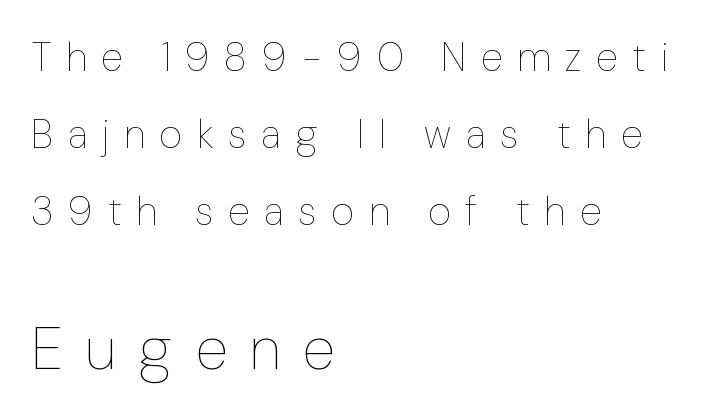
The image shows 60 px thin type, upright; set left-aligned, loose line spacing (1.92x), unusually wide letter spacing (+0.37 em), not underlined; the second (bottom) block is 1.5x larger; low stroke contrast and a medium x-height.
